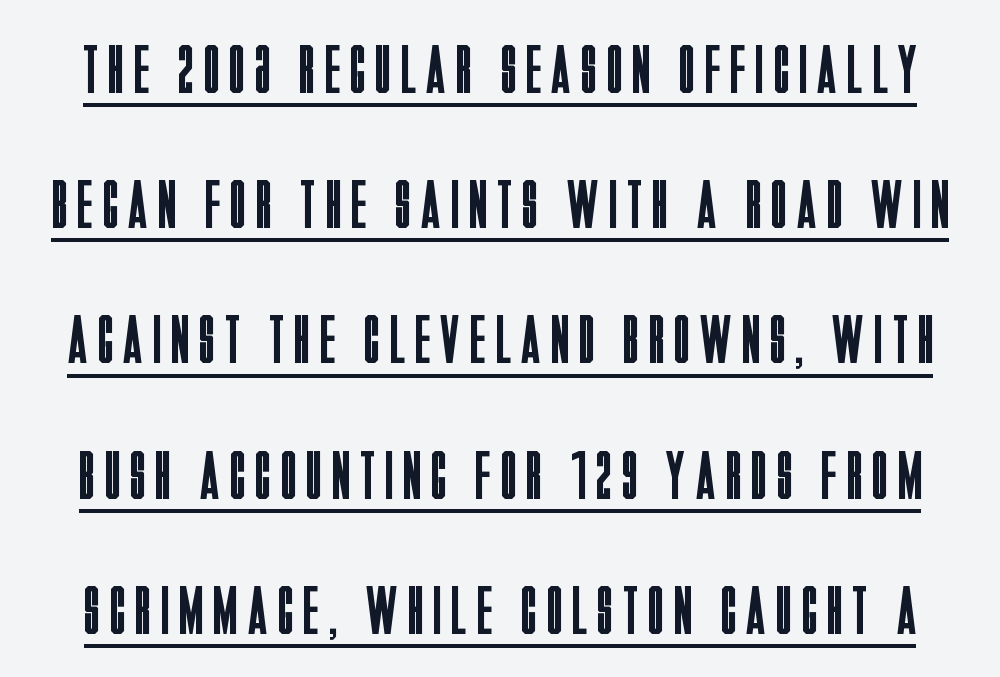
The face used here is a sans, in the tradition of grotesques and geometrics. No extra ink here — the face is not bold. Like a heading marked for emphasis, these lines bear an underscore. Ascenders rise straight up at ninety degrees.
